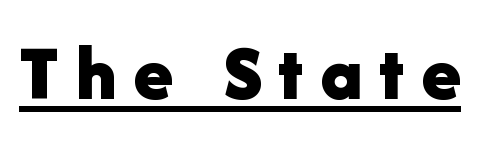
Q: Is the text bold? A: Yes.
Q: Is the text italic (slanted)? A: No, it is upright.
Q: Is the typeface a serif or a sans-serif typeface? A: Sans-serif.
Q: Is the text underlined? A: Yes.
Q: Is the spacing between letters normal or unusually wide? A: Unusually wide.
Q: Width (condensed, normal, or wide)? A: Normal.
Q: Stroke contrast? A: Low.
Q: x-height? A: Medium.
Q: Monospaced? A: No.
